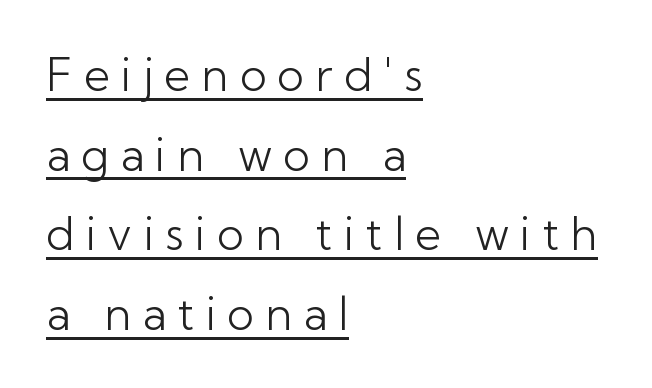
The face used here is proportionally spaced, like ordinary book or web type. Glance below the letters and you will spot a drawn line. The letters stand upright; this is a roman face. These lines stack with their left ends in a neat column. Caption: face not bold, strokes unweighted.
